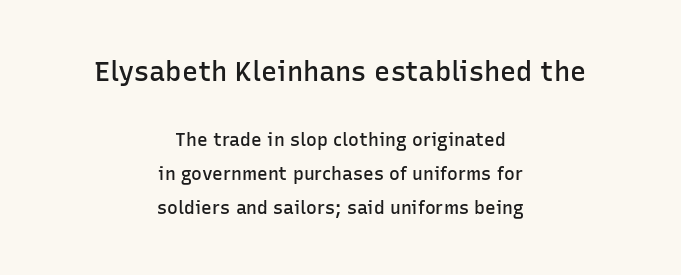
A bit beefed up — I'd call it semibold rather than bold. This sample is center-justified, so both line endings float freely. Vertical spacing — loose. Posture: vertical.
